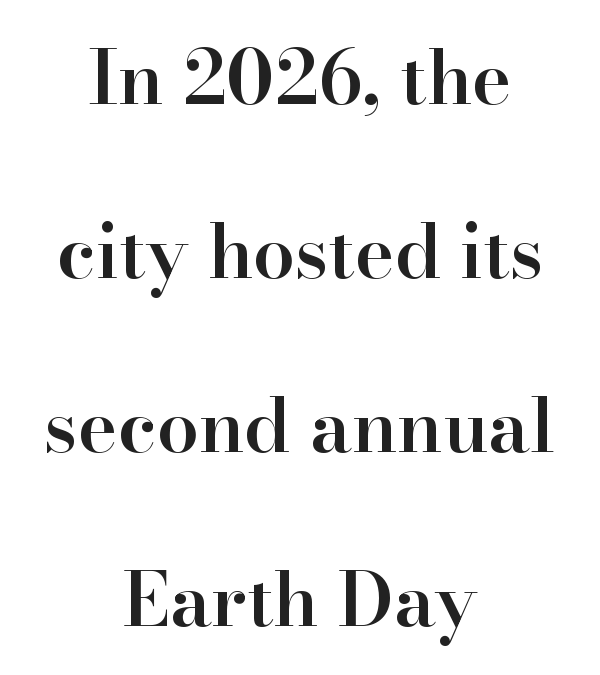
The sample has been set in demibold, a notch under bold. Small tapered or slab feet sit at the stroke ends, so this counts as serif. You can tell it's not italic because the verticals are truly vertical. The rendering positions every line midway between the sides.
